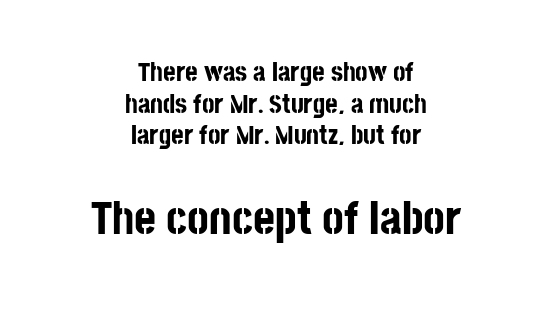
Unlike a traditional serif, this face leaves its strokes unadorned. Has an underline been added? It has not. Typesetter's note — lower block bumped up in size, upper block left smaller. Neither beginnings nor endings align; midpoints do. Quick note: not italic, upright.
